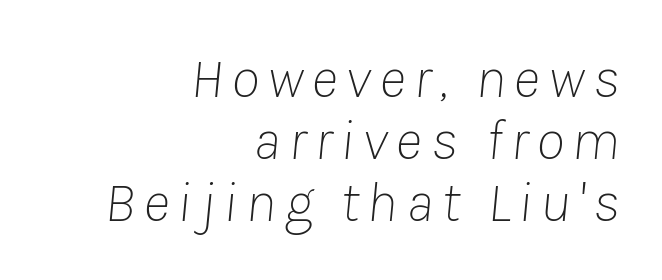
{"italic": "yes", "lean": "right", "slant_degrees": 8, "bold": "no", "weight": "thin", "width": "normal", "stroke_contrast": "low", "x_height": "medium", "monospaced": "no", "underline": "no", "align": "right", "line_spacing": "tight", "line_spacing_ratio": 1.07, "glyph_px": 58}
